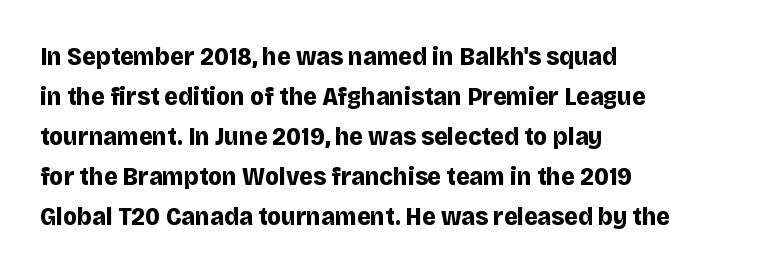
Q: Is the text bold? A: Yes.
Q: Is the text italic (slanted)? A: No, it is upright.
Q: Is the text underlined? A: No.
Q: How is the paragraph aligned? A: Left-aligned.
Q: Is the spacing between letters normal or unusually wide? A: Normal.
Q: Is the spacing between lines tight, normal or loose? A: Normal.
